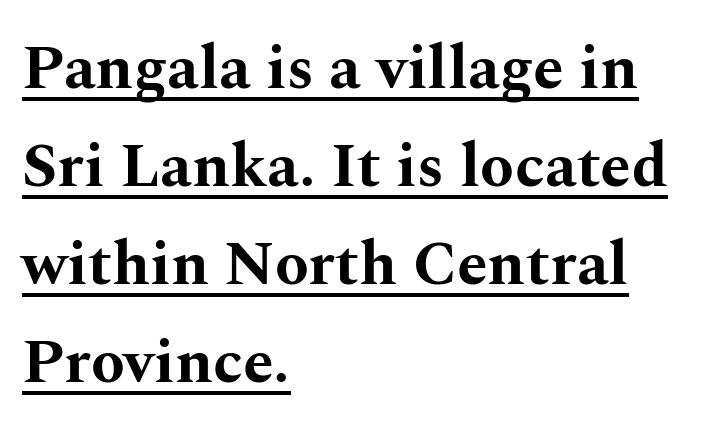
{"serif": "yes", "italic": "no", "bold": "yes", "weight": "bold", "width": "wide", "stroke_contrast": "medium", "x_height": "medium", "monospaced": "no", "underline": "yes", "align": "left", "line_spacing": "normal", "line_spacing_ratio": 1.58, "letter_spacing": "normal", "letter_spacing_em": 0.0, "glyph_px": 62}
